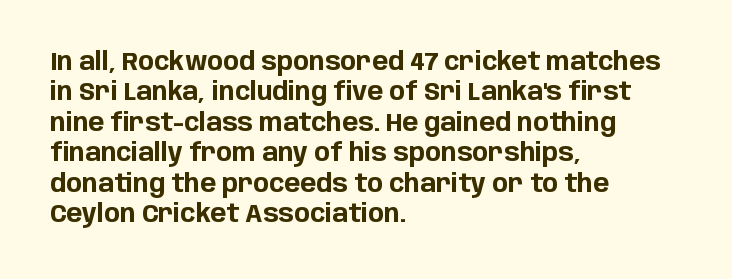
The image shows 24 px bold type, upright; set left-aligned, normal line spacing (1.27x), normal letter spacing, not underlined.
